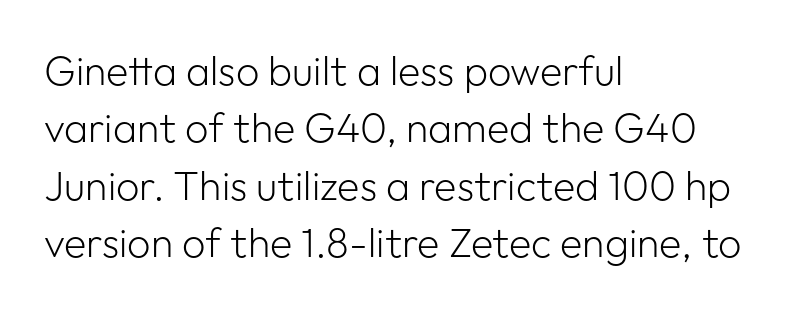
The image shows 41 px light sans-serif type, upright; set left-aligned, normal line spacing (1.4x), normal letter spacing, not underlined; low stroke contrast and a medium x-height.
